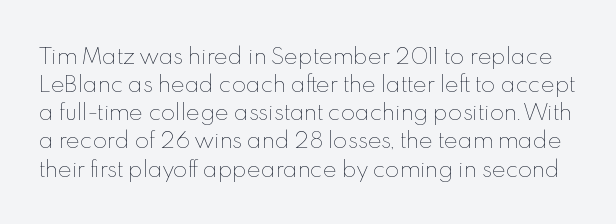
The image shows 21 px text type, upright; set normal line spacing (1.34x), normal letter spacing, not underlined.
